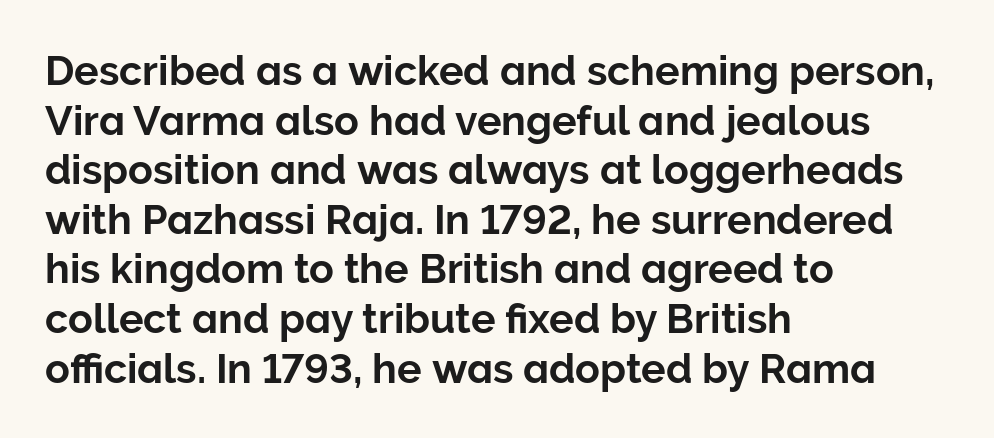
{"serif": "no", "italic": "no", "width": "normal", "stroke_contrast": "low", "x_height": "medium", "monospaced": "no", "underline": "no", "align": "left", "line_spacing_ratio": 1.21, "letter_spacing": "normal", "letter_spacing_em": 0.0, "glyph_px": 41}
